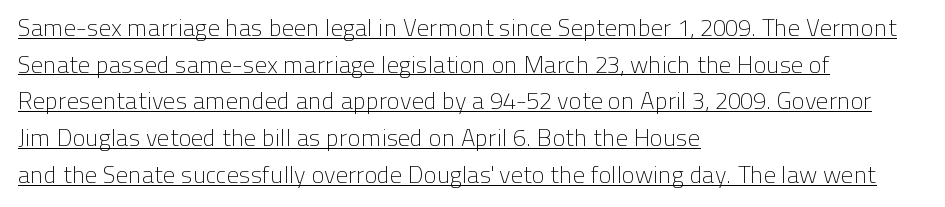
Q: Is the text bold? A: No.
Q: Is the text italic (slanted)? A: No, it is upright.
Q: Is the text underlined? A: Yes.
Q: How is the paragraph aligned? A: Left-aligned.
Q: Is the spacing between letters normal or unusually wide? A: Normal.
Q: Is the spacing between lines tight, normal or loose? A: Normal.
